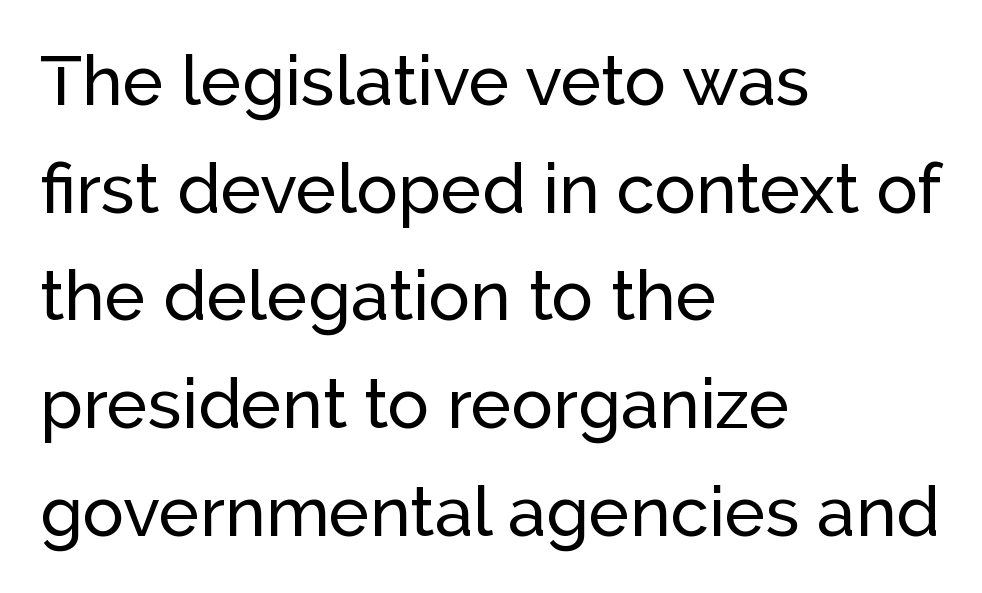
Q: Is the text italic (slanted)? A: No, it is upright.
Q: Is the typeface a serif or a sans-serif typeface? A: Sans-serif.
Q: Is the text underlined? A: No.
Q: How is the paragraph aligned? A: Left-aligned.
Q: Is the spacing between letters normal or unusually wide? A: Normal.
Q: Is the spacing between lines tight, normal or loose? A: Normal.
Q: Width (condensed, normal, or wide)? A: Normal.
Q: Stroke contrast? A: Low.
Q: x-height? A: Medium.
Q: Monospaced? A: No.
